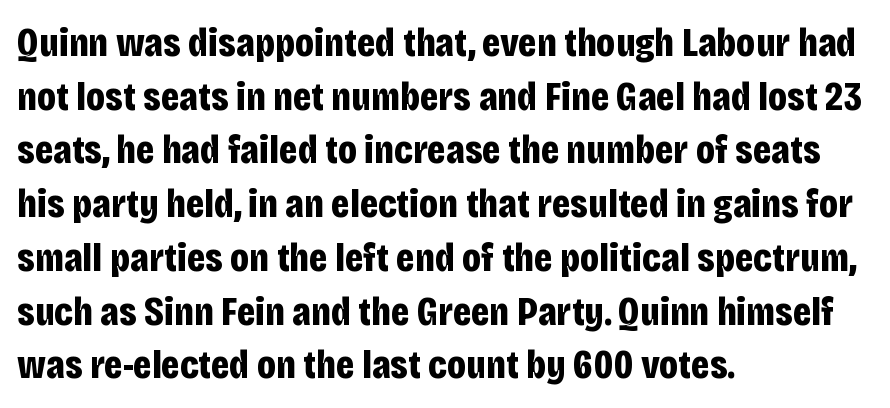
The image shows 41 px bold, condensed sans-serif type, upright; set left-aligned, normal line spacing (1.31x), normal letter spacing, not underlined; low stroke contrast and a large x-height.
